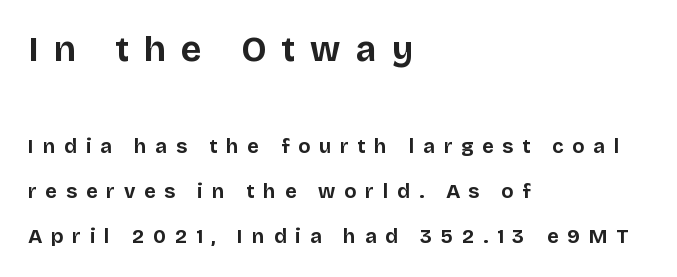
{"serif": "no", "italic": "no", "bold": "yes", "weight": "bold", "width": "normal", "stroke_contrast": "low", "x_height": "large", "monospaced": "no", "underline": "no", "align": "left", "line_spacing": "loose", "line_spacing_ratio": 2.24, "letter_spacing": "wide", "letter_spacing_em": 0.44, "larger_block": "first", "size_ratio": 1.75, "glyph_px": 35}
